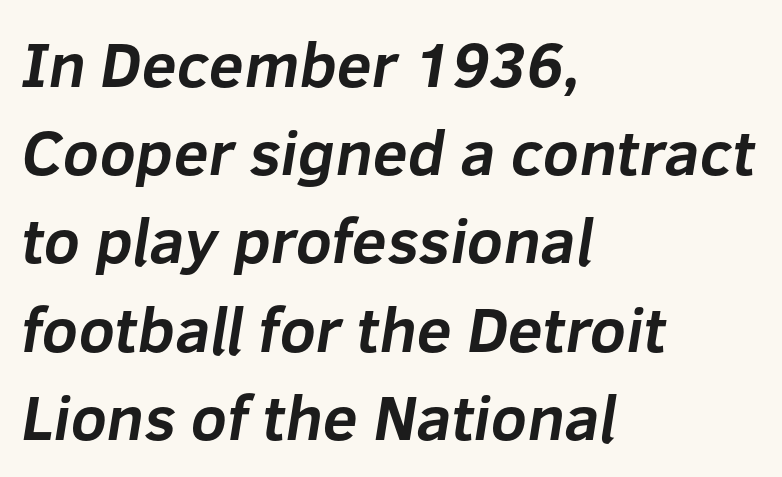
The image shows 63 px bold sans-serif type; set left-aligned, normal line spacing (1.4x), normal letter spacing, not underlined; low stroke contrast and a medium x-height.
